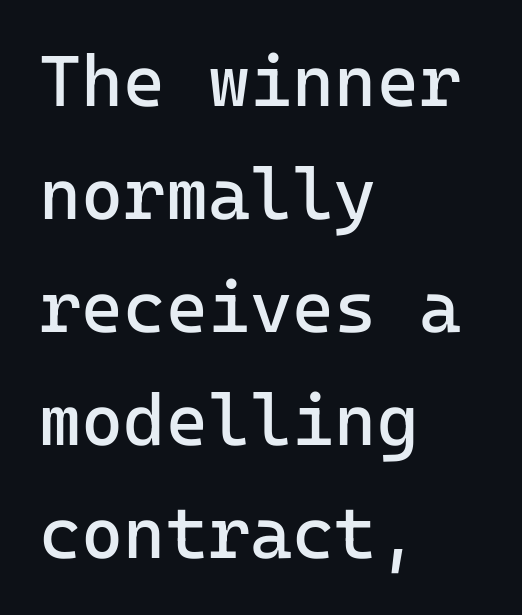
Q: Is the text bold? A: No.
Q: Is the text italic (slanted)? A: No, it is upright.
Q: Is the typeface a serif or a sans-serif typeface? A: Sans-serif.
Q: Is the text underlined? A: No.
Q: How is the paragraph aligned? A: Left-aligned.
Q: Is the spacing between letters normal or unusually wide? A: Normal.
Q: Is the spacing between lines tight, normal or loose? A: Normal.
Q: Width (condensed, normal, or wide)? A: Normal.
Q: Stroke contrast? A: Low.
Q: x-height? A: Medium.
